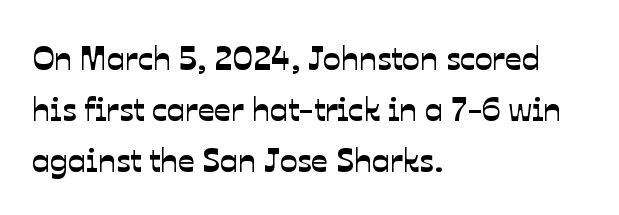
Q: Is the typeface a serif or a sans-serif typeface? A: Sans-serif.
Q: Is the text underlined? A: No.
Q: How is the paragraph aligned? A: Left-aligned.
Q: Is the spacing between letters normal or unusually wide? A: Normal.
Q: Is the spacing between lines tight, normal or loose? A: Normal.
Q: Width (condensed, normal, or wide)? A: Normal.
Q: Stroke contrast? A: Low.
Q: x-height? A: Medium.
Q: Monospaced? A: No.
